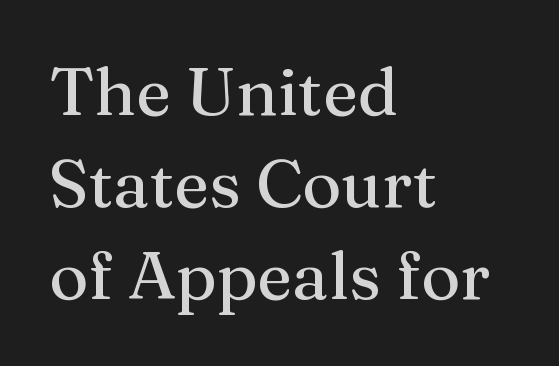
{"serif": "yes", "italic": "no", "width": "normal", "stroke_contrast": "medium", "x_height": "medium", "monospaced": "no", "underline": "no", "align": "left", "line_spacing": "normal", "line_spacing_ratio": 1.37, "letter_spacing": "normal", "letter_spacing_em": 0.0, "glyph_px": 67}
